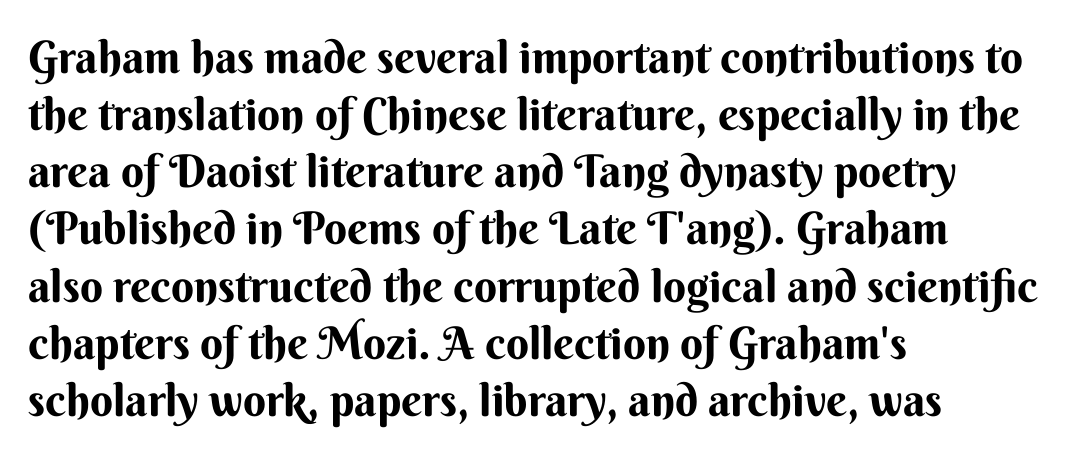
The image shows 45 px bold sans-serif type, upright; set left-aligned, normal line spacing (1.27x), normal letter spacing, not underlined; medium stroke contrast and a small x-height.
